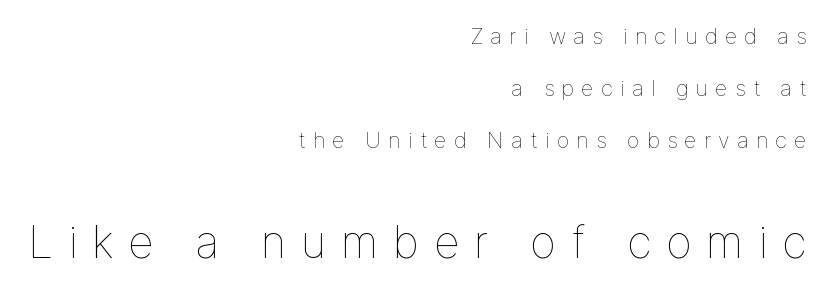
The rendering enlarges the type as you move from the upper chunk to the lower. Nope, not italic — everything's standing straight. Here the designer chose a conventional face with non-uniform glyph widths. The gap between lines stays unmarked.
